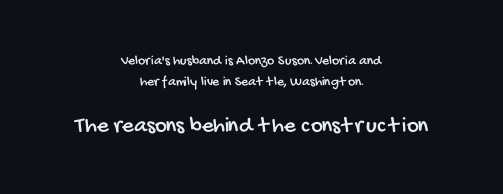
Q: Is the text underlined? A: No.
Q: How is the paragraph aligned? A: Centered.
Q: Is the spacing between letters normal or unusually wide? A: Normal.
Q: Is the spacing between lines tight, normal or loose? A: Normal.
Q: Which block of text is set in a larger size, the first (top) or the second (bottom)? A: The second (bottom) one.
